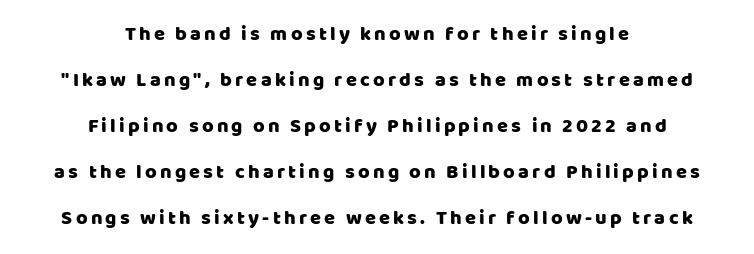
{"italic": "no", "underline": "no", "align": "center", "line_spacing": "loose", "line_spacing_ratio": 2.3, "glyph_px": 20}
